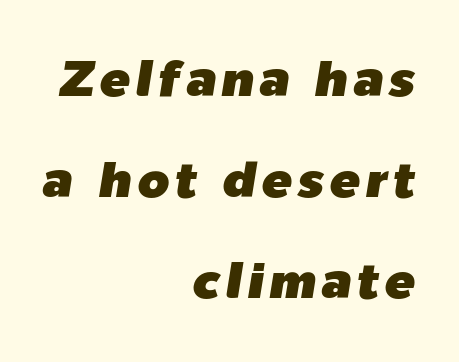
The image shows 51 px text type, italic (leaning right); set right-aligned, loose line spacing (1.98x), not underlined; low stroke contrast and a medium x-height.
